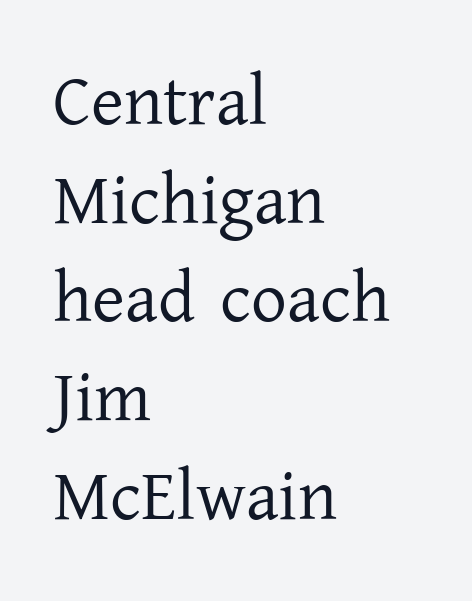
{"serif": "yes", "italic": "no", "bold": "no", "weight": "regular", "width": "normal", "stroke_contrast": "low", "x_height": "medium", "monospaced": "no", "underline": "no", "align": "left", "line_spacing": "normal", "line_spacing_ratio": 1.39, "letter_spacing": "normal", "letter_spacing_em": 0.0, "glyph_px": 71}
